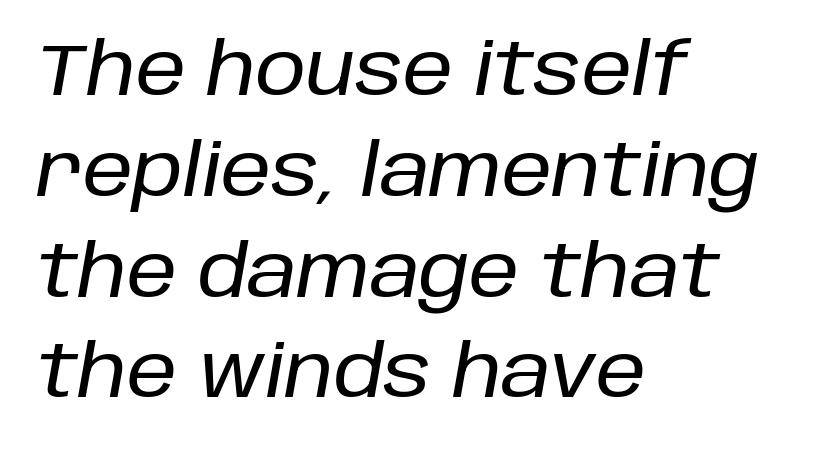
{"italic": "yes", "lean": "right", "slant_degrees": 10, "width": "normal", "stroke_contrast": "low", "x_height": "large", "monospaced": "no", "underline": "no", "align": "left", "line_spacing": "normal", "line_spacing_ratio": 1.4, "letter_spacing": "normal", "letter_spacing_em": 0.0, "glyph_px": 72}
